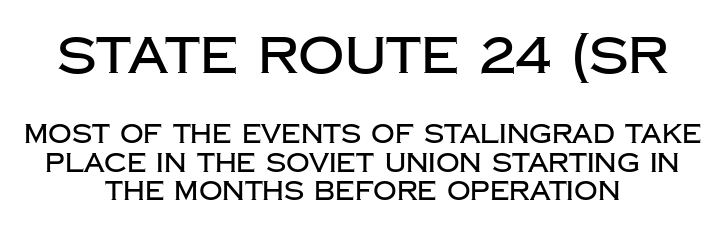
The image shows 51 px sans-serif type, upright; set centered, tight line spacing (1.09x), normal letter spacing, not underlined; the first (top) block is 1.96x larger; low stroke contrast and a large x-height.
